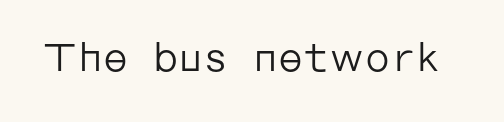
Q: Is the text bold? A: No.
Q: Is the text italic (slanted)? A: No, it is upright.
Q: Is the typeface a serif or a sans-serif typeface? A: Sans-serif.
Q: Is the text underlined? A: No.
Q: Is the spacing between letters normal or unusually wide? A: Normal.
Q: Width (condensed, normal, or wide)? A: Normal.
Q: Stroke contrast? A: Low.
Q: x-height? A: Medium.
Q: Monospaced? A: No.
